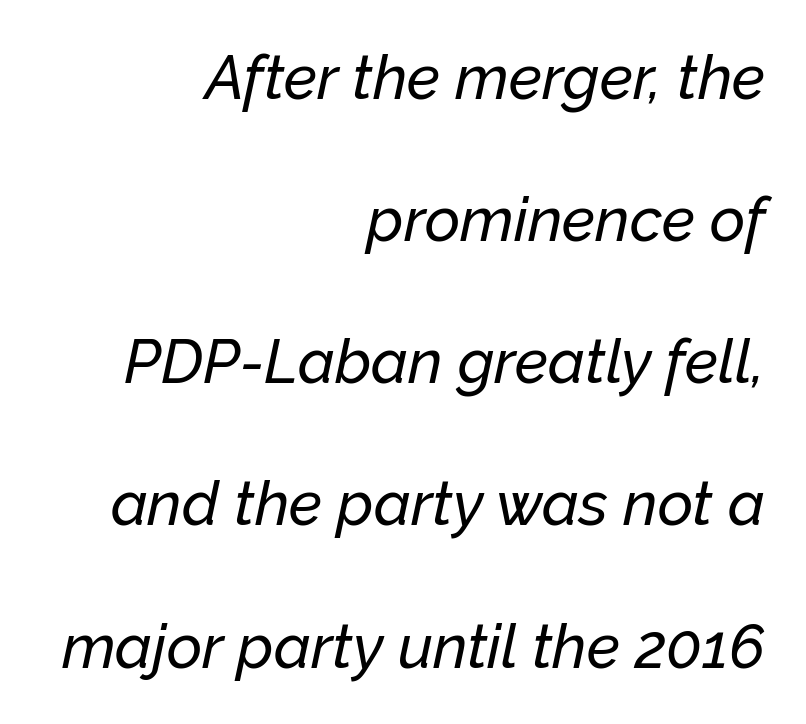
The image shows 61 px text type, italic (leaning right); set right-aligned, loose line spacing (2.33x), normal letter spacing, not underlined; low stroke contrast and a medium x-height.
